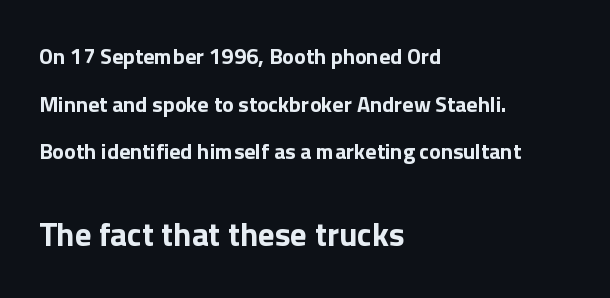
Q: Is the text bold? A: Yes.
Q: Is the text italic (slanted)? A: No, it is upright.
Q: Is the typeface a serif or a sans-serif typeface? A: Sans-serif.
Q: Is the text underlined? A: No.
Q: How is the paragraph aligned? A: Left-aligned.
Q: Is the spacing between letters normal or unusually wide? A: Normal.
Q: Is the spacing between lines tight, normal or loose? A: Loose.
Q: Which block of text is set in a larger size, the first (top) or the second (bottom)? A: The second (bottom) one.
Q: Width (condensed, normal, or wide)? A: Normal.
Q: x-height? A: Medium.
Q: Monospaced? A: No.
